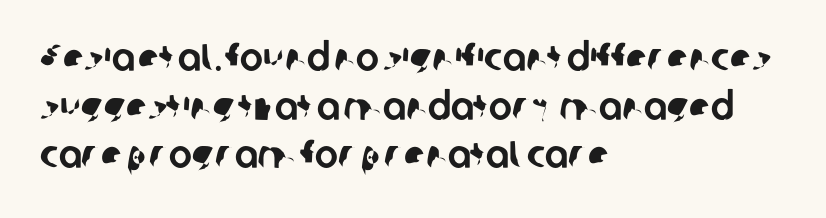
{"serif": "no", "width": "normal", "stroke_contrast": "low", "x_height": "medium", "monospaced": "no", "underline": "no", "align": "left", "line_spacing": "normal", "line_spacing_ratio": 1.25, "letter_spacing": "normal", "letter_spacing_em": 0.0, "glyph_px": 39}
